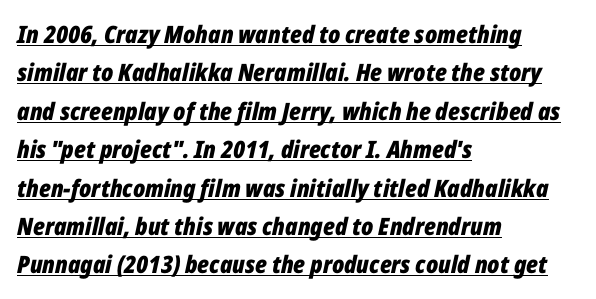
{"italic": "yes", "lean": "right", "slant_degrees": 12, "bold": "yes", "underline": "yes", "align": "left", "line_spacing": "normal", "line_spacing_ratio": 1.6, "letter_spacing": "normal", "letter_spacing_em": 0.0, "glyph_px": 24}
